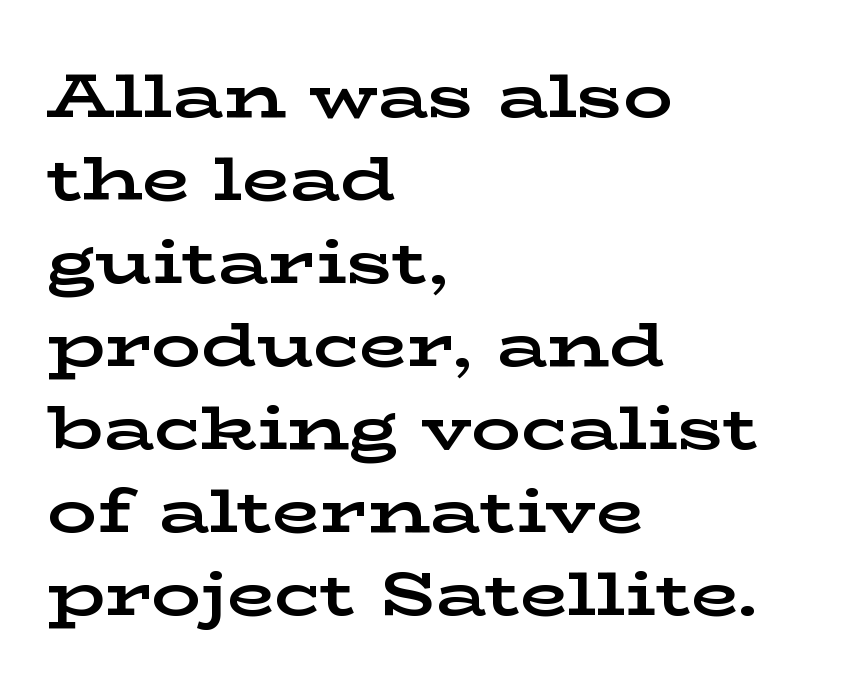
Q: Is the text bold? A: Yes.
Q: Is the text italic (slanted)? A: No, it is upright.
Q: Is the typeface a serif or a sans-serif typeface? A: Serif.
Q: Is the text underlined? A: No.
Q: How is the paragraph aligned? A: Left-aligned.
Q: Is the spacing between letters normal or unusually wide? A: Normal.
Q: Is the spacing between lines tight, normal or loose? A: Normal.
Q: Width (condensed, normal, or wide)? A: Wide.
Q: Stroke contrast? A: Low.
Q: x-height? A: Medium.
Q: Monospaced? A: No.
